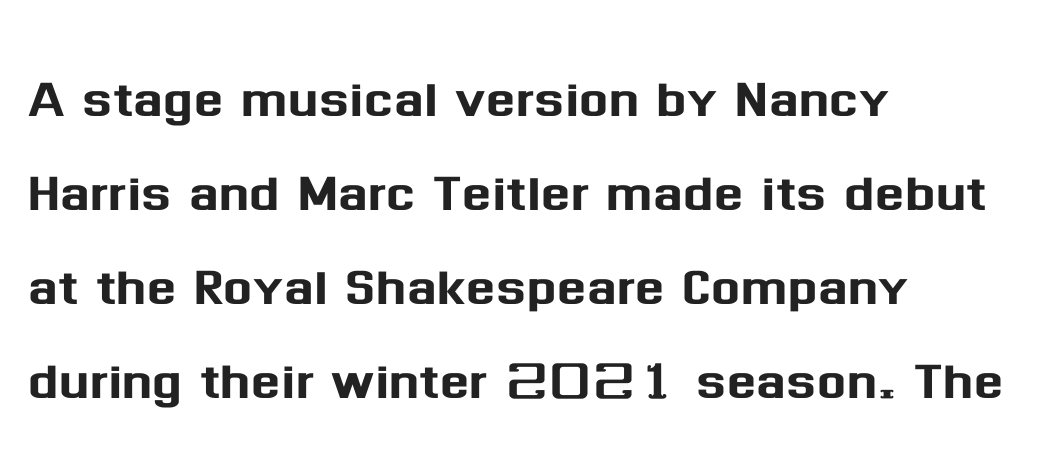
{"serif": "no", "italic": "no", "width": "normal", "stroke_contrast": "medium", "x_height": "medium", "monospaced": "no", "underline": "no", "align": "left", "line_spacing": "normal", "line_spacing_ratio": 1.36, "letter_spacing": "normal", "letter_spacing_em": 0.0, "glyph_px": 69}
